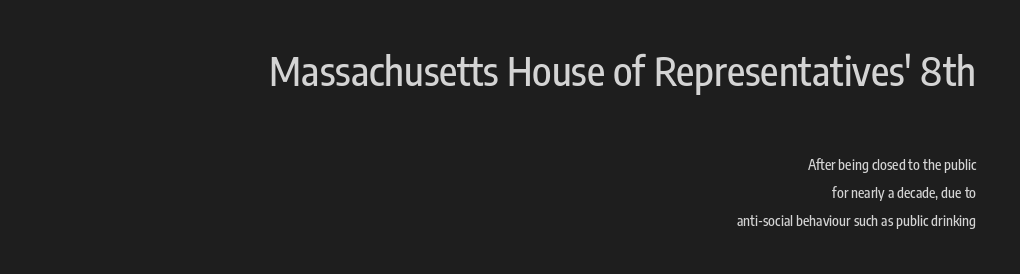
{"serif": "no", "italic": "no", "width": "condensed", "stroke_contrast": "low", "x_height": "medium", "monospaced": "no", "underline": "no", "align": "right", "line_spacing": "loose", "line_spacing_ratio": 1.98, "letter_spacing": "normal", "letter_spacing_em": 0.0, "larger_block": "first", "size_ratio": 2.86, "glyph_px": 40}
